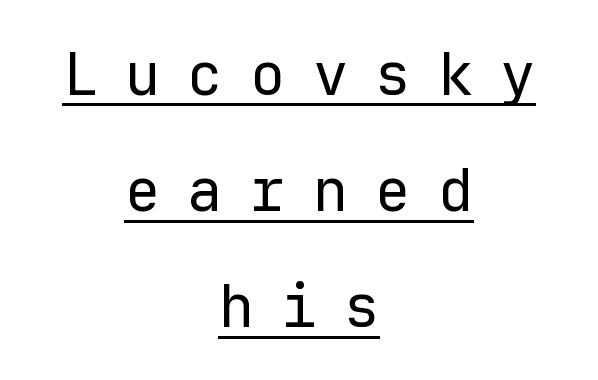
Q: Is the text bold? A: No.
Q: Is the text italic (slanted)? A: No, it is upright.
Q: Is the typeface a serif or a sans-serif typeface? A: Sans-serif.
Q: Is the text underlined? A: Yes.
Q: How is the paragraph aligned? A: Centered.
Q: Is the spacing between letters normal or unusually wide? A: Unusually wide.
Q: Is the spacing between lines tight, normal or loose? A: Loose.
Q: Width (condensed, normal, or wide)? A: Normal.
Q: Stroke contrast? A: Low.
Q: x-height? A: Medium.
Q: Monospaced? A: Yes.
